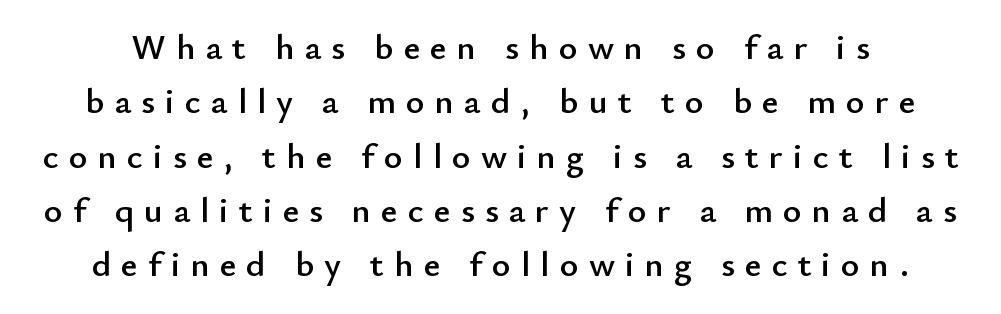
The face used here is proportionally spaced, like ordinary book or web type. Tall strokes in this sample are plumb rather than angled. Is the letter spacing exaggerated? Yes — the characters are pushed far apart. Plain, unruled lines of type. Nothing sits at the stroke ends, so this counts as sans-serif. Line spacing here is normal.
